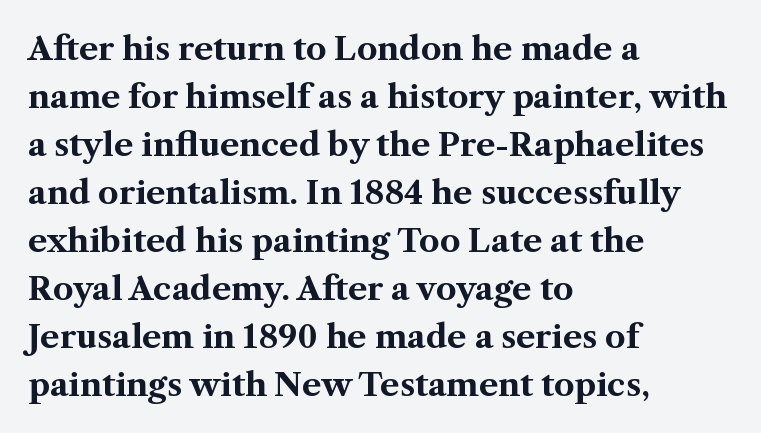
Vertically, the passage feels balanced, rows spaced as you'd expect. You could not count columns in this text — the font is proportionally spaced. The setting favours the left margin, as ordinary paragraphs usually do. Honestly, the letter spacing is just normal — you wouldn't notice it.
